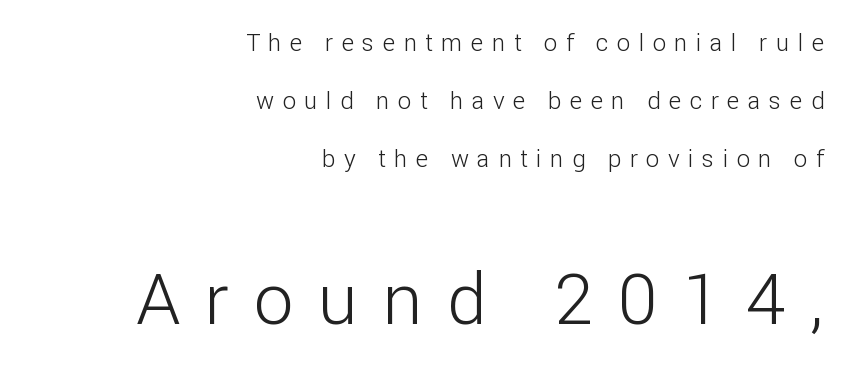
Q: Is the text bold? A: No.
Q: Is the text italic (slanted)? A: No, it is upright.
Q: Is the typeface a serif or a sans-serif typeface? A: Sans-serif.
Q: Is the text underlined? A: No.
Q: How is the paragraph aligned? A: Right-aligned.
Q: Is the spacing between letters normal or unusually wide? A: Unusually wide.
Q: Is the spacing between lines tight, normal or loose? A: Loose.
Q: Which block of text is set in a larger size, the first (top) or the second (bottom)? A: The second (bottom) one.
Q: Width (condensed, normal, or wide)? A: Normal.
Q: Stroke contrast? A: Low.
Q: x-height? A: Medium.
Q: Monospaced? A: No.
